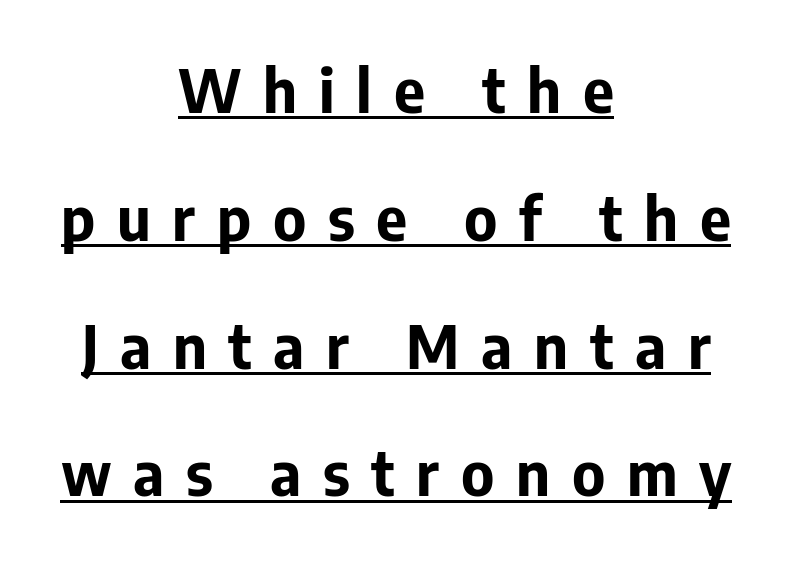
{"serif": "no", "italic": "no", "bold": "yes", "weight": "bold", "width": "normal", "stroke_contrast": "low", "x_height": "medium", "monospaced": "no", "underline": "yes", "align": "center", "line_spacing": "loose", "line_spacing_ratio": 2.13, "letter_spacing": "wide", "letter_spacing_em": 0.36, "glyph_px": 60}
